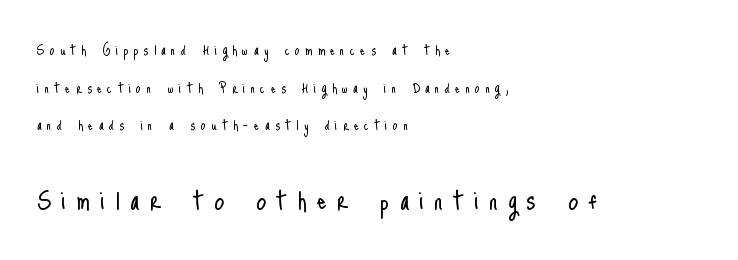
{"serif": "no", "italic": "no", "bold": "no", "weight": "light", "width": "condensed", "stroke_contrast": "low", "x_height": "small", "monospaced": "no", "underline": "no", "align": "left", "line_spacing": "loose", "line_spacing_ratio": 2.35, "letter_spacing": "wide", "letter_spacing_em": 0.33, "larger_block": "second", "size_ratio": 1.94, "glyph_px": 31}
